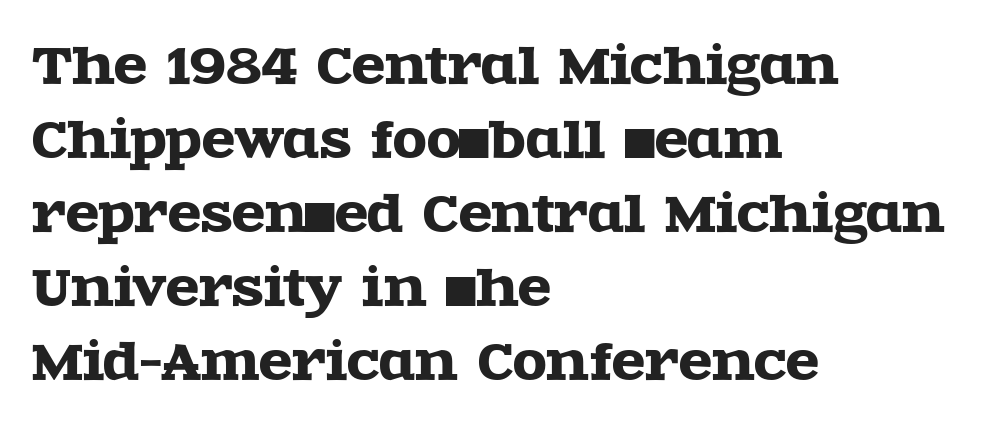
The image shows 49 px wide serif type, upright; set left-aligned, normal line spacing (1.51x), normal letter spacing, not underlined; a large x-height.
